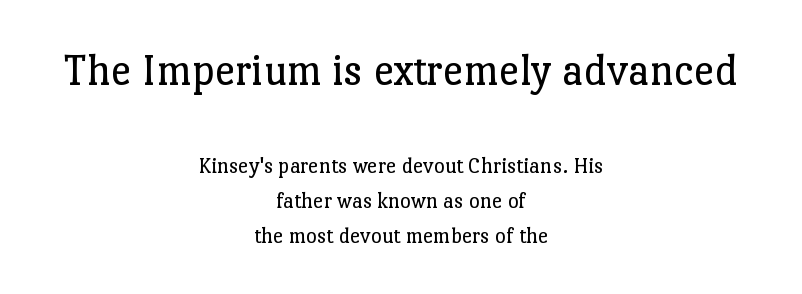
The image shows 46 px regular-weight serif type, upright; set centered, normal line spacing (1.54x), normal letter spacing, not underlined; the first (top) block is 2.0x larger; low stroke contrast and a medium x-height.
